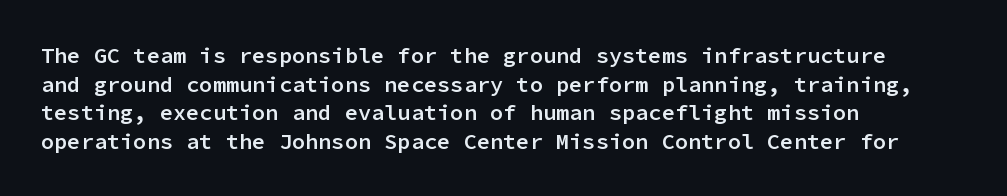
Q: Is the text bold? A: Semi-bold.
Q: Is the text italic (slanted)? A: No, it is upright.
Q: Is the text underlined? A: No.
Q: How is the paragraph aligned? A: Left-aligned.
Q: Is the spacing between letters normal or unusually wide? A: Normal.
Q: Is the spacing between lines tight, normal or loose? A: Normal.
